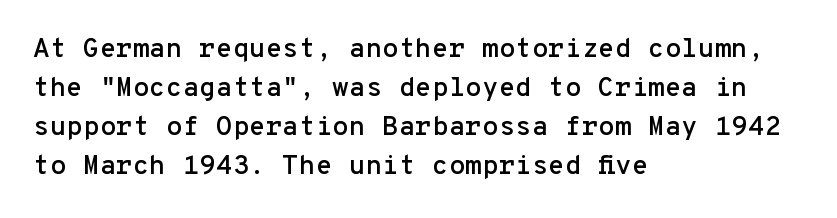
The image shows 27 px text type, upright; set left-aligned, normal line spacing (1.44x), normal letter spacing, not underlined.
